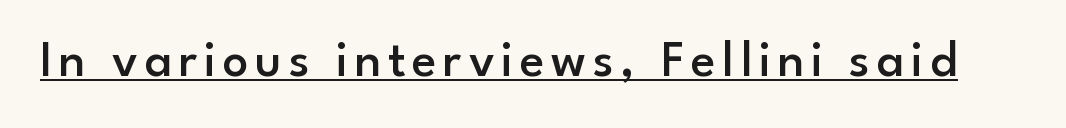
Q: Is the text bold? A: Semi-bold.
Q: Is the text italic (slanted)? A: No, it is upright.
Q: Is the typeface a serif or a sans-serif typeface? A: Sans-serif.
Q: Is the text underlined? A: Yes.
Q: Width (condensed, normal, or wide)? A: Normal.
Q: Stroke contrast? A: Low.
Q: x-height? A: Small.
Q: Monospaced? A: No.
